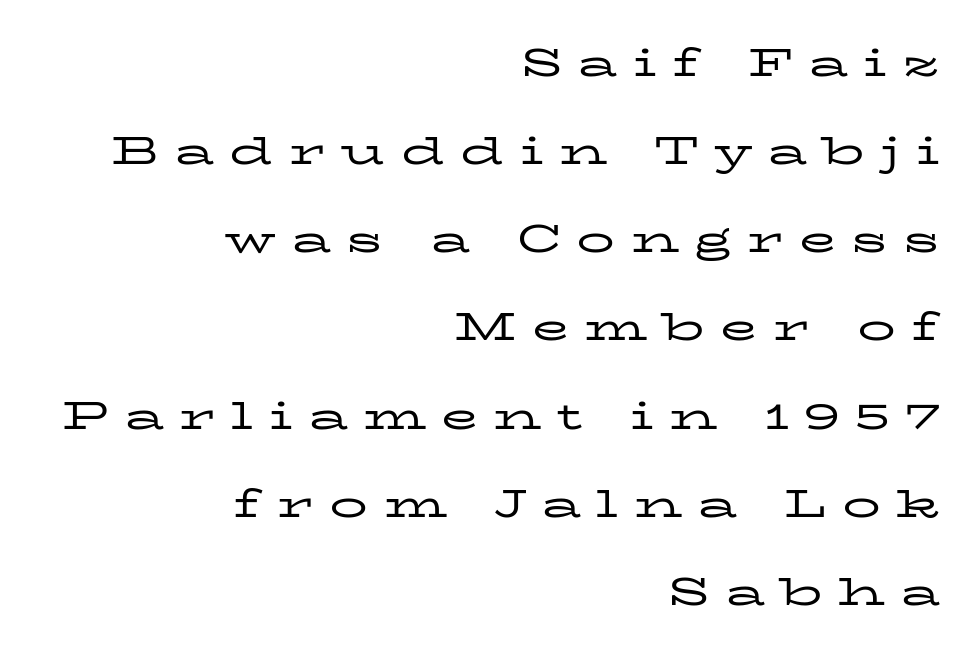
Q: Is the text bold? A: No.
Q: Is the text italic (slanted)? A: No, it is upright.
Q: Is the typeface a serif or a sans-serif typeface? A: Serif.
Q: Is the text underlined? A: No.
Q: How is the paragraph aligned? A: Right-aligned.
Q: Is the spacing between letters normal or unusually wide? A: Unusually wide.
Q: Is the spacing between lines tight, normal or loose? A: Loose.
Q: Width (condensed, normal, or wide)? A: Wide.
Q: Stroke contrast? A: Low.
Q: x-height? A: Medium.
Q: Monospaced? A: No.
